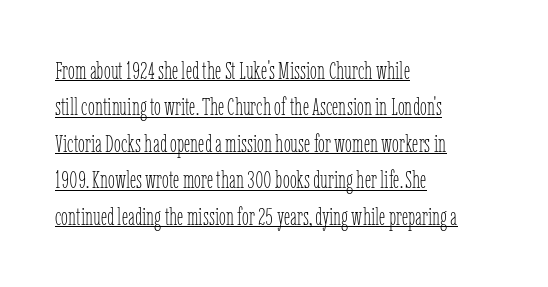
Q: Is the text bold? A: No.
Q: Is the text italic (slanted)? A: No, it is upright.
Q: Is the text underlined? A: Yes.
Q: How is the paragraph aligned? A: Left-aligned.
Q: Is the spacing between letters normal or unusually wide? A: Normal.
Q: Is the spacing between lines tight, normal or loose? A: Normal.
